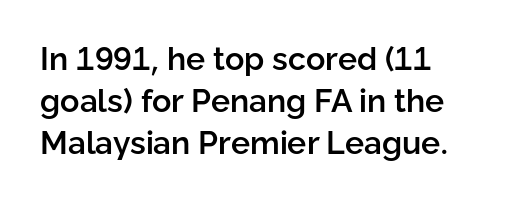
{"serif": "no", "italic": "no", "bold": "semi", "weight": "semibold", "width": "normal", "stroke_contrast": "low", "x_height": "medium", "monospaced": "no", "underline": "no", "align": "left", "line_spacing": "normal", "line_spacing_ratio": 1.32, "letter_spacing": "normal", "letter_spacing_em": 0.0, "glyph_px": 32}
